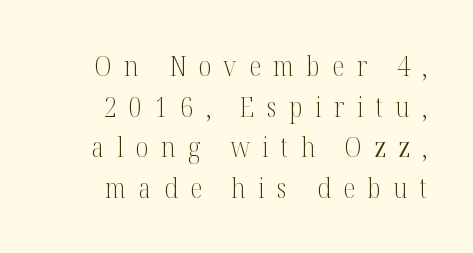
Right-aligned paragraph, ragged on the left. This sample uses expanded letter spacing, leaving extra air between glyphs. Has an underline been added? It has not. Quick note: interline space is typical. Each letter's strokes conclude with small projecting serifs.
